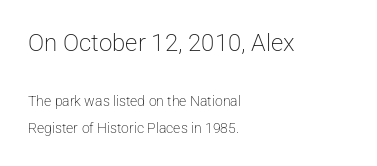
The image shows 24 px text type, upright; set left-aligned, loose line spacing (1.92x), normal letter spacing, not underlined; the first (top) block is 1.71x larger.
